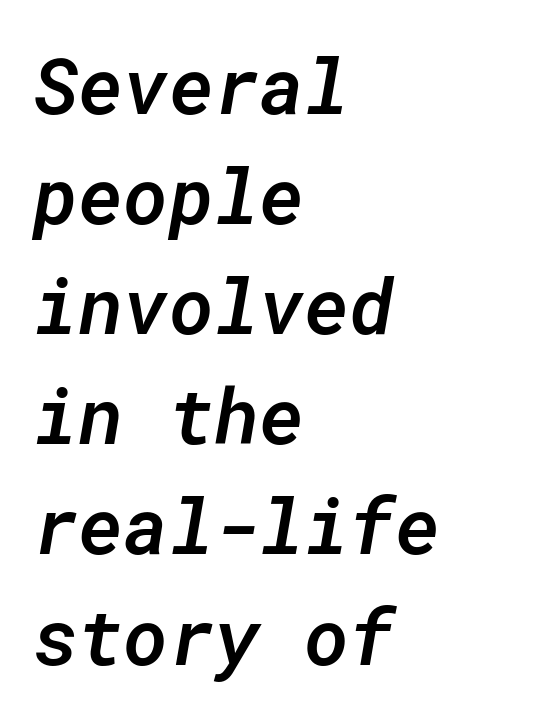
Q: Is the text bold? A: Semi-bold.
Q: Is the text italic (slanted)? A: Yes, it leans right by about 10 degrees.
Q: Is the text underlined? A: No.
Q: How is the paragraph aligned? A: Left-aligned.
Q: Is the spacing between letters normal or unusually wide? A: Normal.
Q: Is the spacing between lines tight, normal or loose? A: Normal.
Q: Width (condensed, normal, or wide)? A: Normal.
Q: Stroke contrast? A: Low.
Q: x-height? A: Medium.
Q: Monospaced? A: Yes.
